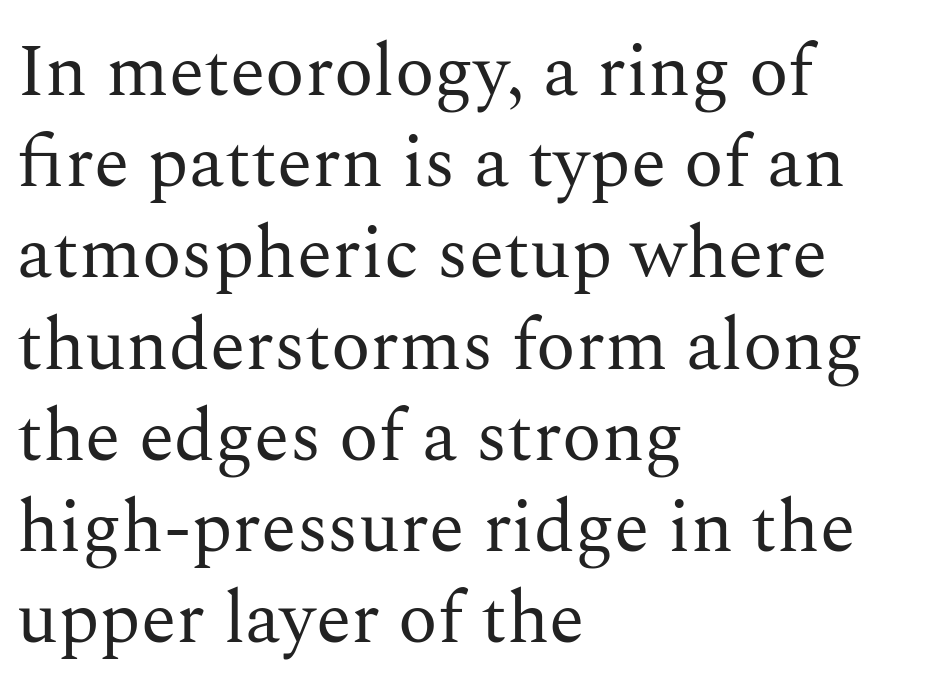
{"serif": "yes", "italic": "no", "bold": "no", "weight": "regular", "width": "normal", "stroke_contrast": "medium", "x_height": "medium", "monospaced": "no", "underline": "no", "align": "left", "line_spacing": "normal", "line_spacing_ratio": 1.25, "letter_spacing": "normal", "letter_spacing_em": 0.0, "glyph_px": 73}
